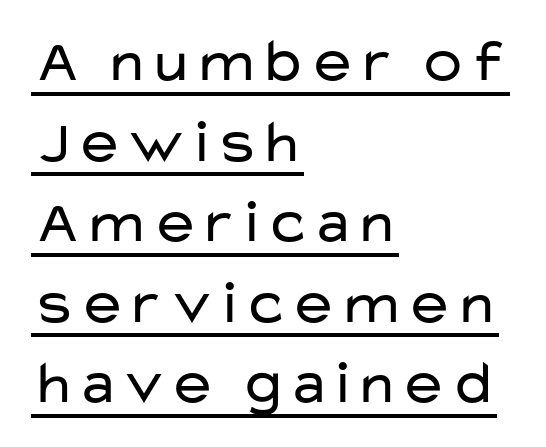
{"serif": "no", "italic": "no", "bold": "no", "weight": "regular", "width": "wide", "stroke_contrast": "low", "x_height": "medium", "monospaced": "no", "underline": "yes", "align": "left", "line_spacing": "normal", "line_spacing_ratio": 1.32, "letter_spacing": "normal", "letter_spacing_em": 0.0, "glyph_px": 61}
